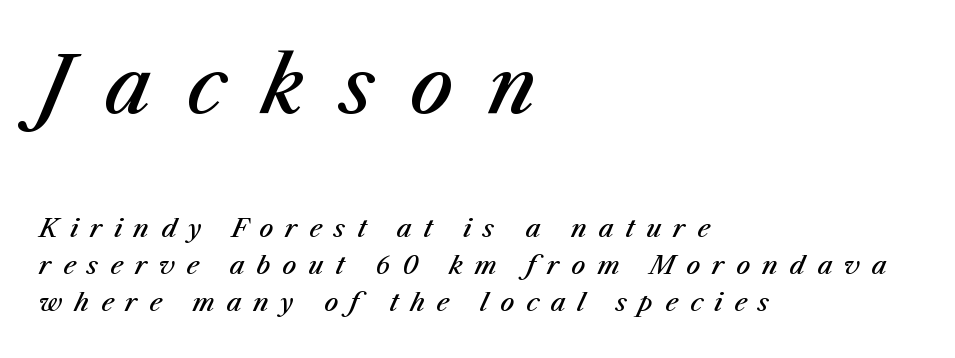
Q: Is the text bold? A: Semi-bold.
Q: Is the text italic (slanted)? A: Yes, it leans right by about 23 degrees.
Q: Is the text underlined? A: No.
Q: How is the paragraph aligned? A: Left-aligned.
Q: Is the spacing between letters normal or unusually wide? A: Unusually wide.
Q: Is the spacing between lines tight, normal or loose? A: Normal.
Q: Which block of text is set in a larger size, the first (top) or the second (bottom)? A: The first (top) one.
Q: Width (condensed, normal, or wide)? A: Normal.
Q: Stroke contrast? A: Medium.
Q: x-height? A: Medium.
Q: Monospaced? A: No.
